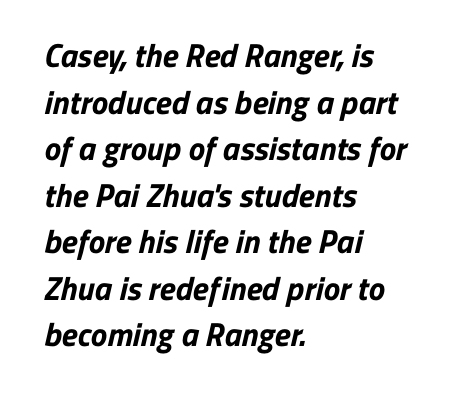
The image shows 33 px bold sans-serif type; set left-aligned, normal line spacing (1.41x), normal letter spacing, not underlined; low stroke contrast and a medium x-height.
